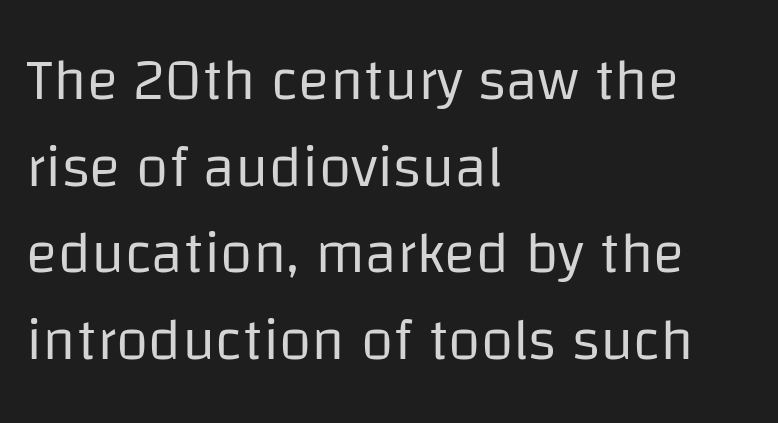
{"serif": "no", "italic": "no", "bold": "no", "weight": "regular", "width": "normal", "stroke_contrast": "low", "x_height": "large", "monospaced": "no", "underline": "no", "align": "left", "line_spacing": "normal", "line_spacing_ratio": 1.47, "letter_spacing": "normal", "letter_spacing_em": 0.0, "glyph_px": 59}
